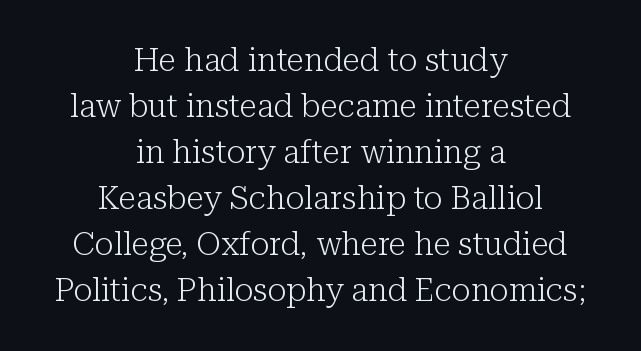
Every character sits straight up, as roman type does. The letters advance in unequal steps, a hallmark of proportional type. The passage shown has conventional tracking throughout. The rendering uses a moderate line-height, typical for paragraphs. Underline: absent.
